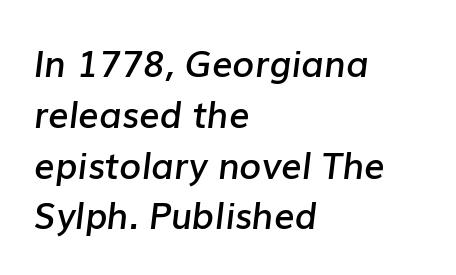
Q: Is the text bold? A: Semi-bold.
Q: Is the text italic (slanted)? A: Yes, it leans right by about 7 degrees.
Q: Is the text underlined? A: No.
Q: How is the paragraph aligned? A: Left-aligned.
Q: Is the spacing between letters normal or unusually wide? A: Normal.
Q: Is the spacing between lines tight, normal or loose? A: Normal.
Q: Width (condensed, normal, or wide)? A: Normal.
Q: Stroke contrast? A: Low.
Q: x-height? A: Medium.
Q: Monospaced? A: No.
